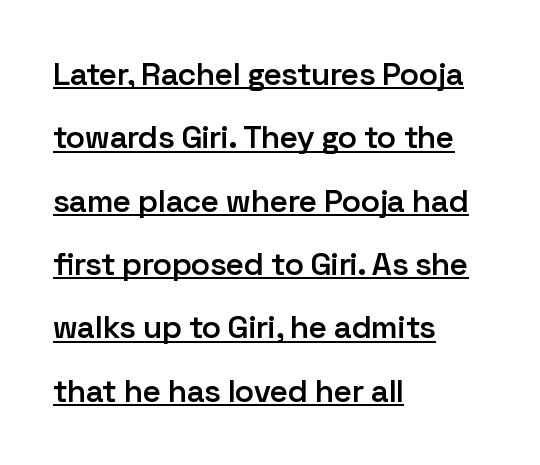
The line-height multiplier appears high, well above default. Quick note: not italic, upright. Each line starts at the same left margin while the right side varies. Here the designer chose a conventional face with non-uniform glyph widths.
